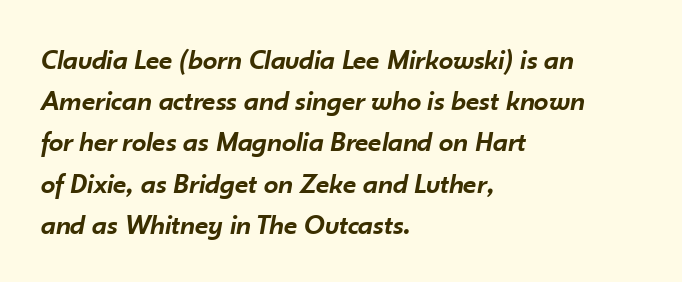
Italic: yes, the glyphs are oblique. Caption: multi-line text, flush left, ragged right. The gaps between neighbouring characters are ordinary and unremarkable. Each glyph is drawn with semibold strokes, heavier than normal yet not fully bold. The passage shown is typed in a proportional face where columns would drift. Is there much room between lines? A standard amount, neither cramped nor airy.
